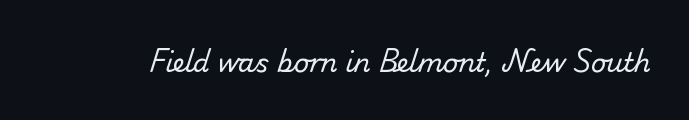
{"bold": "no", "underline": "no", "letter_spacing": "normal", "letter_spacing_em": 0.0, "glyph_px": 26}
